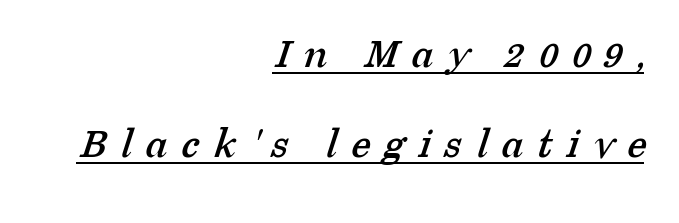
The specimen includes a rule beneath the text block's lines. The face used here is rendered with a markedly widened letterfit. Here the designer chose a conventional face with non-uniform glyph widths. A typesetter would label this face a serif. Is there much room between lines? Yes — plenty of vertical air separates them.
